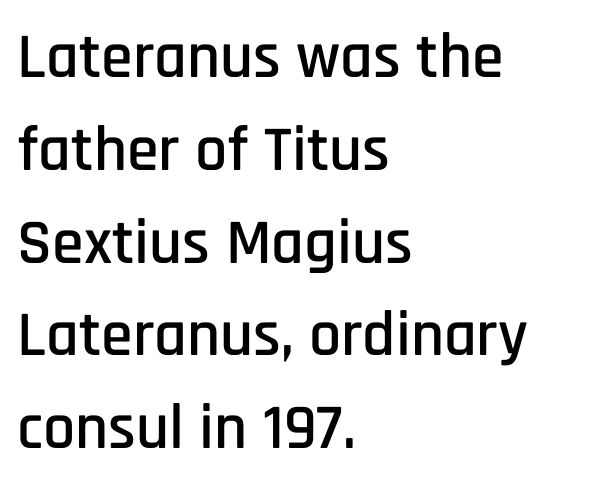
{"serif": "no", "italic": "no", "width": "condensed", "stroke_contrast": "low", "x_height": "large", "monospaced": "no", "underline": "no", "align": "left", "line_spacing": "normal", "line_spacing_ratio": 1.45, "letter_spacing": "normal", "letter_spacing_em": 0.0, "glyph_px": 64}
